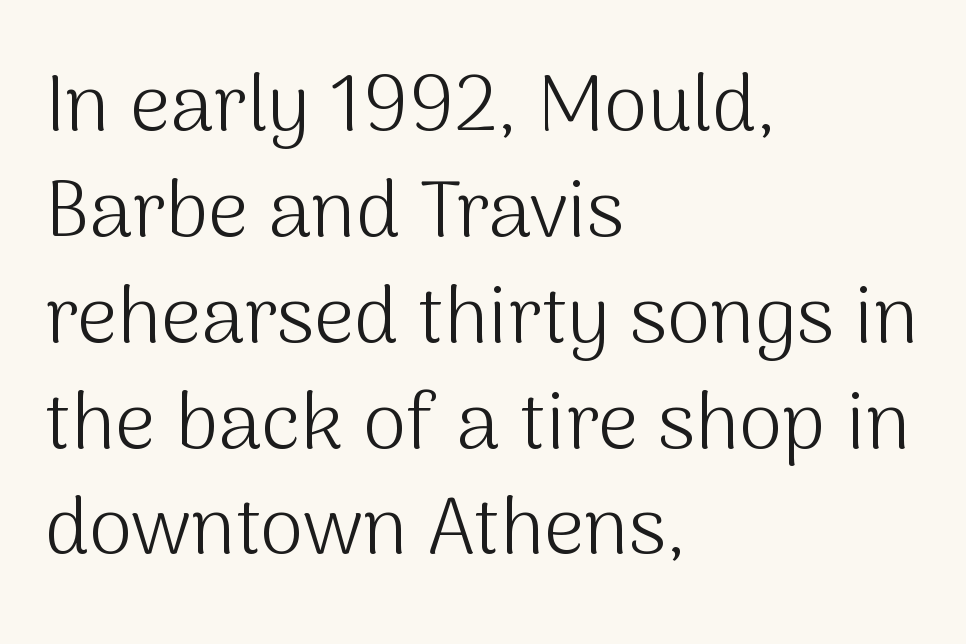
The designer went with a sans here, leaving each stem footless. The passage shown has conventional tracking throughout. The lettering holds an erect, upright posture throughout. The leading is moderate, giving the passage an even texture.
